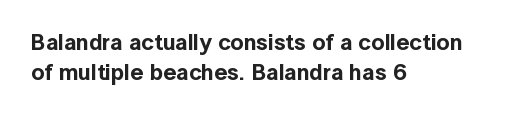
Descenders are the only things crossing below the line. A classic flush-left, rag-right setting is used for this passage. Upright lettering throughout. Quick note: interline space is typical. Letter spacing: default.
